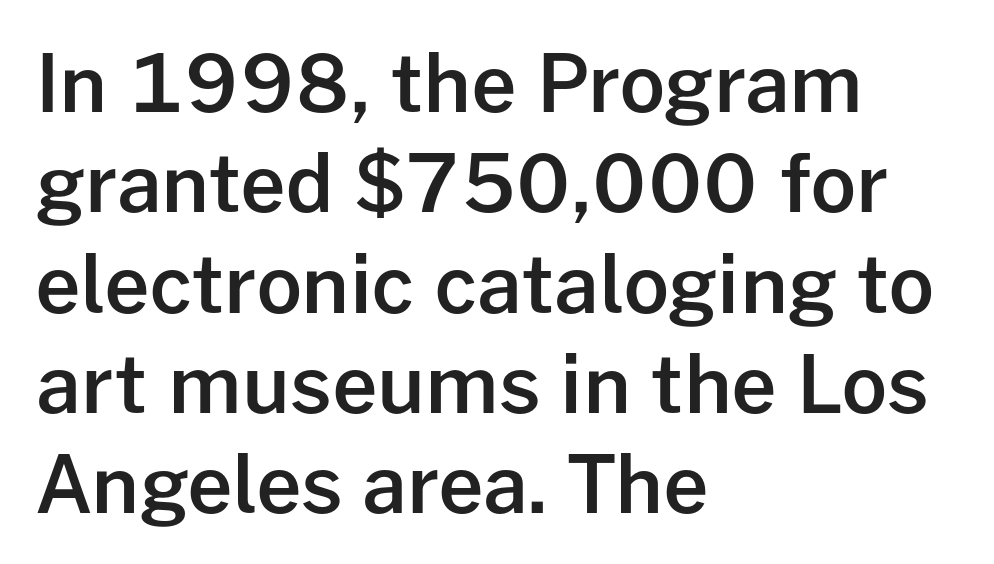
{"serif": "no", "italic": "no", "bold": "semi", "weight": "semibold", "width": "normal", "stroke_contrast": "low", "x_height": "medium", "monospaced": "no", "underline": "no", "align": "left", "line_spacing": "normal", "line_spacing_ratio": 1.27, "letter_spacing": "normal", "letter_spacing_em": 0.0, "glyph_px": 79}
